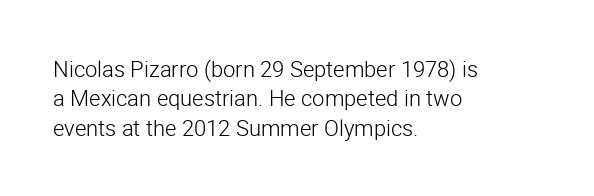
Bare-footed words on every line. Every stem runs plumb, perpendicular to the baseline. The typesetting does not lean heavy: it is not bold. Tracking value appears to be zero — textbook default spacing. The vertical gap from one line to the next is medium.
